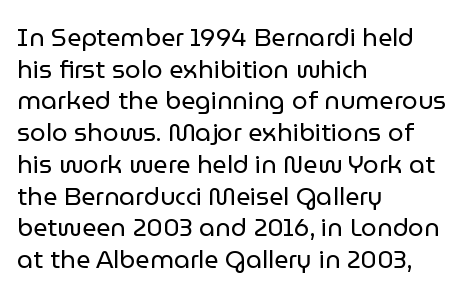
Q: Is the text bold? A: No.
Q: Is the text italic (slanted)? A: No, it is upright.
Q: Is the text underlined? A: No.
Q: How is the paragraph aligned? A: Left-aligned.
Q: Is the spacing between letters normal or unusually wide? A: Normal.
Q: Is the spacing between lines tight, normal or loose? A: Normal.
